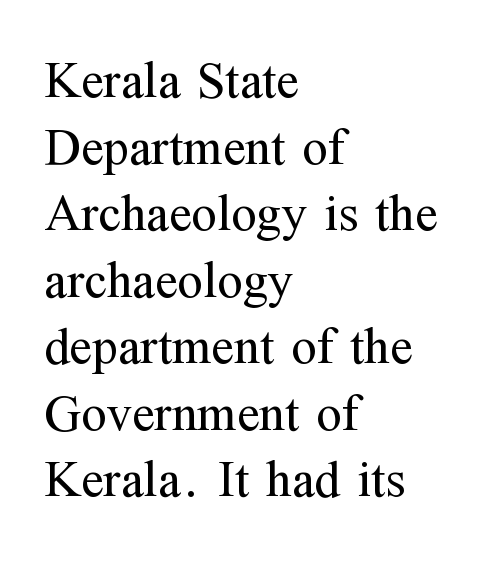
Q: Is the text bold? A: No.
Q: Is the text italic (slanted)? A: No, it is upright.
Q: Is the typeface a serif or a sans-serif typeface? A: Serif.
Q: Is the text underlined? A: No.
Q: How is the paragraph aligned? A: Left-aligned.
Q: Is the spacing between letters normal or unusually wide? A: Normal.
Q: Is the spacing between lines tight, normal or loose? A: Normal.
Q: Width (condensed, normal, or wide)? A: Normal.
Q: Stroke contrast? A: Medium.
Q: x-height? A: Medium.
Q: Monospaced? A: No.
